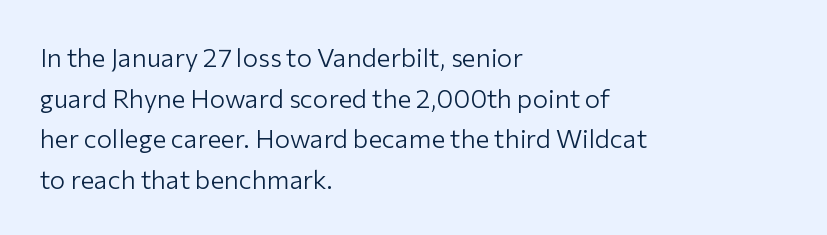
The zone under the glyphs is completely vacant. Letters have the restrained weight of plain body copy at most. Line beginnings align vertically; line endings do not. The gaps between neighbouring characters are ordinary and unremarkable.
